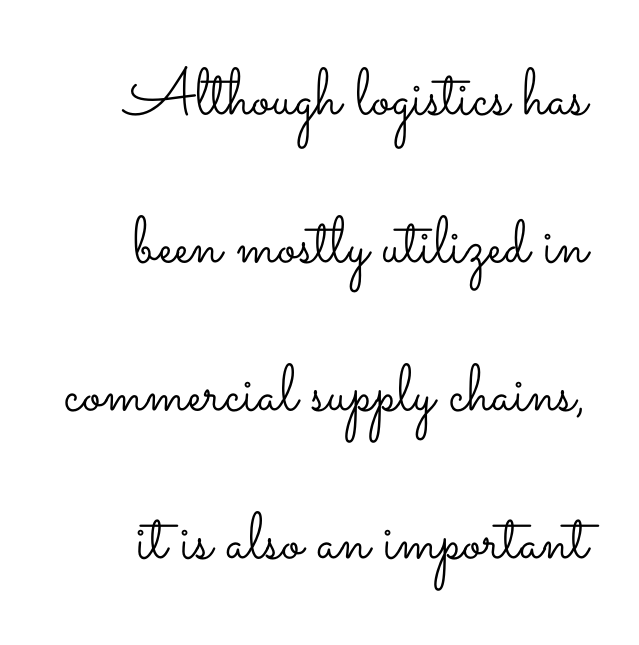
Q: Is the text bold? A: No.
Q: Is the text italic (slanted)? A: Yes.
Q: Is the text underlined? A: No.
Q: How is the paragraph aligned? A: Right-aligned.
Q: Is the spacing between letters normal or unusually wide? A: Normal.
Q: Is the spacing between lines tight, normal or loose? A: Loose.
Q: Width (condensed, normal, or wide)? A: Wide.
Q: Stroke contrast? A: Low.
Q: x-height? A: Small.
Q: Monospaced? A: No.
